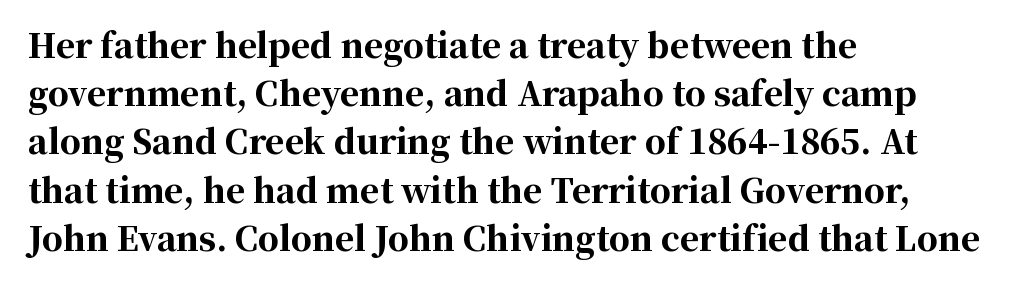
The typography opts for an upright posture over an oblique one. The rendering uses natural spacing where letterforms have individual widths. The sample has been set heavy, in full bold. Serif or sans? Serif — the stroke terminals have little feet. The paragraph has a hard left edge and a soft right edge.
